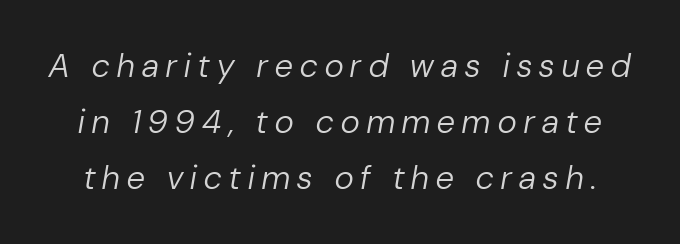
Character widths vary here, with narrow letters taking less room than wide ones. No chunkiness to these letters — they're not bold. Tracking here is generous; glyphs stand well apart from one another. Letters rest on an invisible, unmarked baseline.
